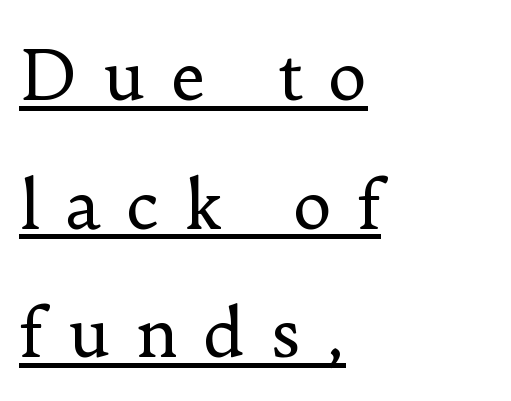
You could not count columns in this text — the font is proportionally spaced. Tall strokes in this sample are plumb rather than angled. This rendering features underlined lettering. The letters look calm and open, with moderate or lighter stems. Letter spacing: wide. Is there much room between lines? Yes — plenty of vertical air separates them.
